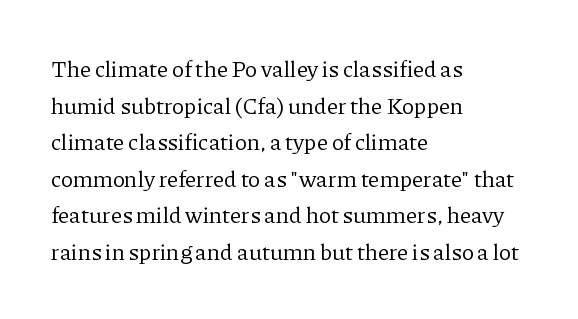
Notice how descenders clear the ascenders below comfortably — that's standard leading. Heft: none added — not bold. Posture: upright roman. The tracking reads as untouched default to a designer's eye. If you drew a ruler down the left edge, every line would touch it.
